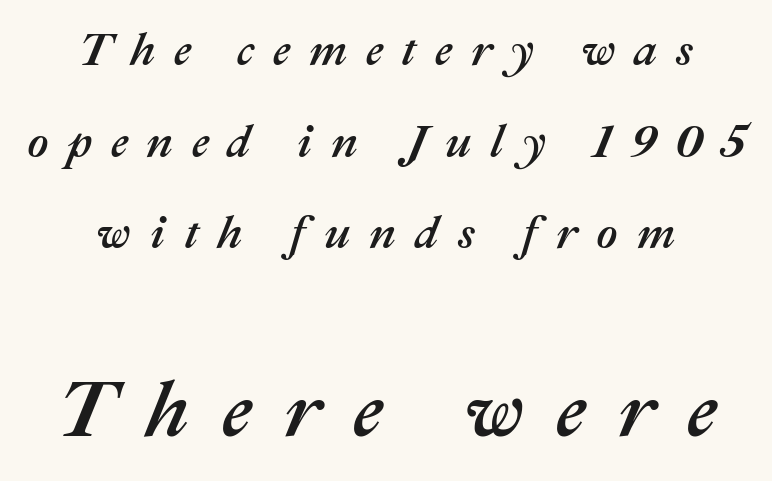
{"italic": "yes", "lean": "right", "slant_degrees": 22, "width": "normal", "stroke_contrast": "medium", "x_height": "medium", "monospaced": "no", "underline": "no", "align": "center", "line_spacing": "loose", "line_spacing_ratio": 1.99, "letter_spacing": "wide", "letter_spacing_em": 0.41, "larger_block": "second", "size_ratio": 1.74, "glyph_px": 80}
